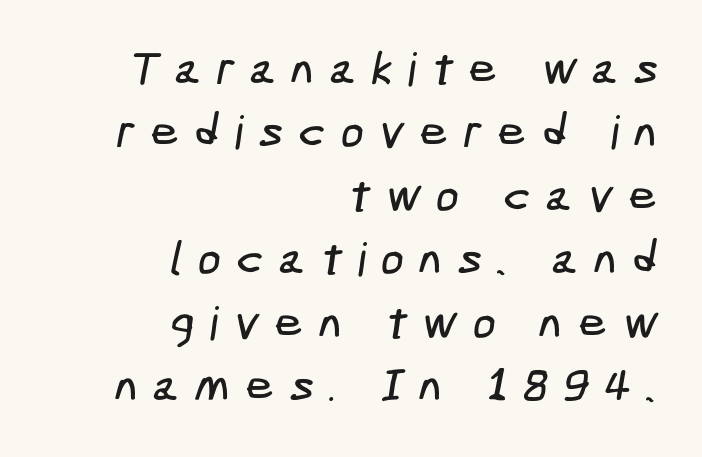
A typesetter would call this leading conventional body-copy spacing. What kind of face is this? One without serifs — a sans. In terms of letterspacing, this is a distinctly airy, spread setting. The space beneath each line is pristine and unruled. Each line ends at the same right margin while the left side varies.
